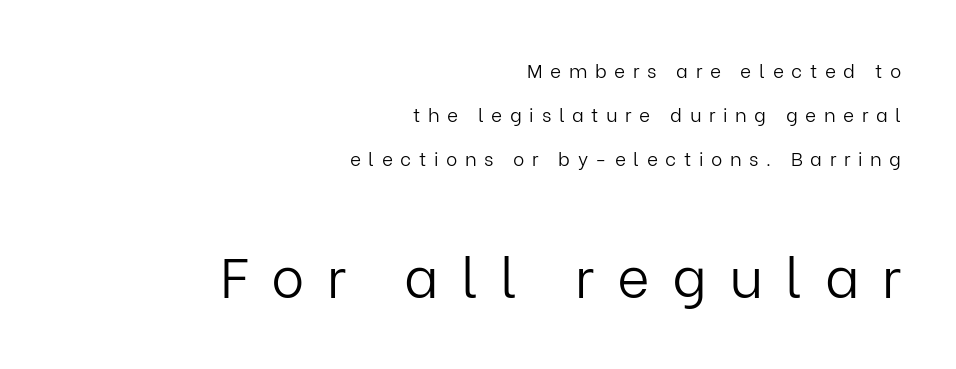
Q: Is the text bold? A: No.
Q: Is the text italic (slanted)? A: No, it is upright.
Q: Is the typeface a serif or a sans-serif typeface? A: Sans-serif.
Q: Is the text underlined? A: No.
Q: How is the paragraph aligned? A: Right-aligned.
Q: Is the spacing between letters normal or unusually wide? A: Unusually wide.
Q: Is the spacing between lines tight, normal or loose? A: Loose.
Q: Which block of text is set in a larger size, the first (top) or the second (bottom)? A: The second (bottom) one.
Q: Width (condensed, normal, or wide)? A: Normal.
Q: Stroke contrast? A: Low.
Q: x-height? A: Medium.
Q: Monospaced? A: No.
